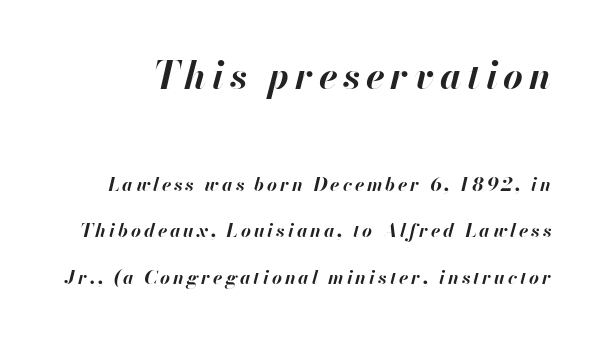
Q: Is the text bold? A: Yes.
Q: Is the text italic (slanted)? A: Yes, it leans right by about 13 degrees.
Q: Is the text underlined? A: No.
Q: Is the spacing between lines tight, normal or loose? A: Loose.
Q: Which block of text is set in a larger size, the first (top) or the second (bottom)? A: The first (top) one.
Q: Width (condensed, normal, or wide)? A: Normal.
Q: Stroke contrast? A: High.
Q: x-height? A: Small.
Q: Monospaced? A: No.
